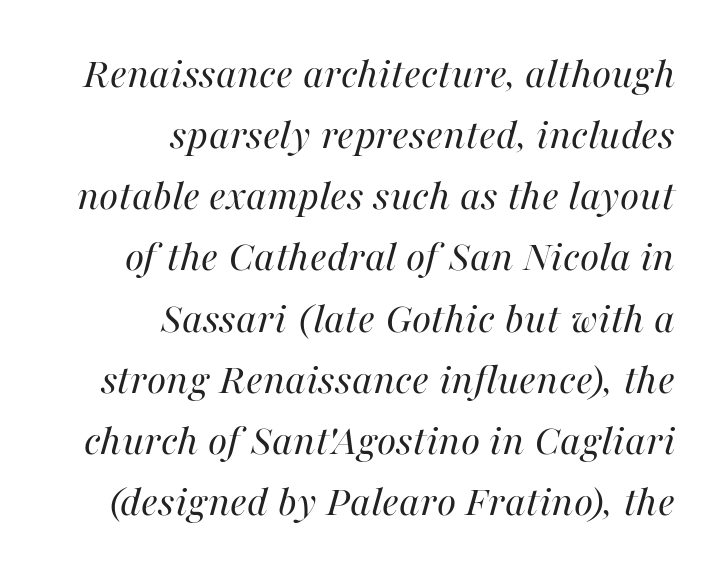
Q: Is the text bold? A: No.
Q: Is the text italic (slanted)? A: Yes, it leans right by about 16 degrees.
Q: Is the text underlined? A: No.
Q: How is the paragraph aligned? A: Right-aligned.
Q: Is the spacing between letters normal or unusually wide? A: Normal.
Q: Is the spacing between lines tight, normal or loose? A: Normal.
Q: Width (condensed, normal, or wide)? A: Normal.
Q: Stroke contrast? A: High.
Q: x-height? A: Medium.
Q: Monospaced? A: No.
